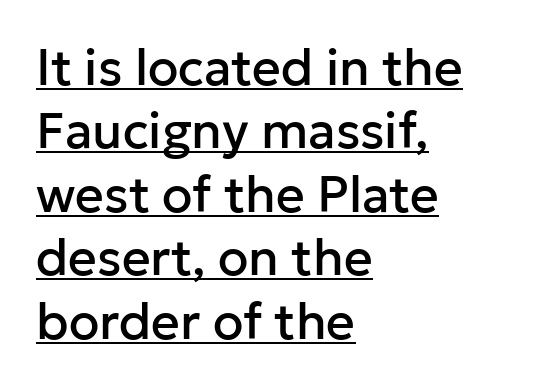
Q: Is the text italic (slanted)? A: No, it is upright.
Q: Is the typeface a serif or a sans-serif typeface? A: Sans-serif.
Q: Is the text underlined? A: Yes.
Q: How is the paragraph aligned? A: Left-aligned.
Q: Is the spacing between letters normal or unusually wide? A: Normal.
Q: Is the spacing between lines tight, normal or loose? A: Normal.
Q: Width (condensed, normal, or wide)? A: Normal.
Q: Stroke contrast? A: Low.
Q: x-height? A: Medium.
Q: Monospaced? A: No.
